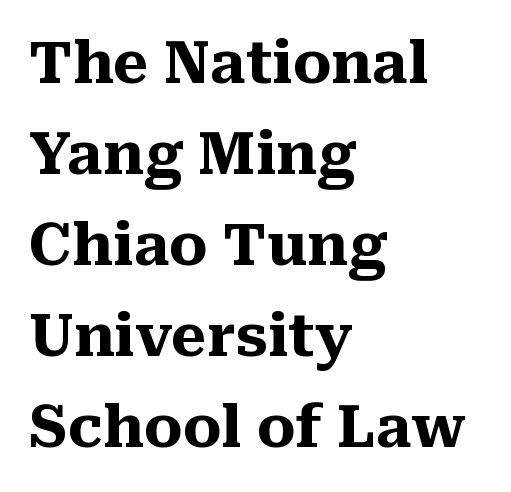
Q: Is the text bold? A: Yes.
Q: Is the text italic (slanted)? A: No, it is upright.
Q: Is the typeface a serif or a sans-serif typeface? A: Serif.
Q: Is the text underlined? A: No.
Q: How is the paragraph aligned? A: Left-aligned.
Q: Is the spacing between letters normal or unusually wide? A: Normal.
Q: Is the spacing between lines tight, normal or loose? A: Normal.
Q: Width (condensed, normal, or wide)? A: Normal.
Q: Stroke contrast? A: Medium.
Q: x-height? A: Medium.
Q: Monospaced? A: No.
